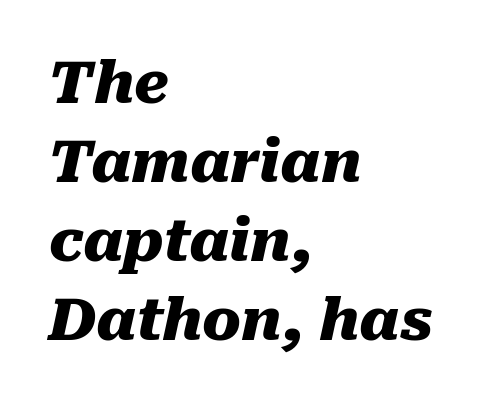
The image shows 58 px heavy type, italic (leaning right); set left-aligned, normal line spacing (1.36x), normal letter spacing, not underlined; medium stroke contrast and a medium x-height.
